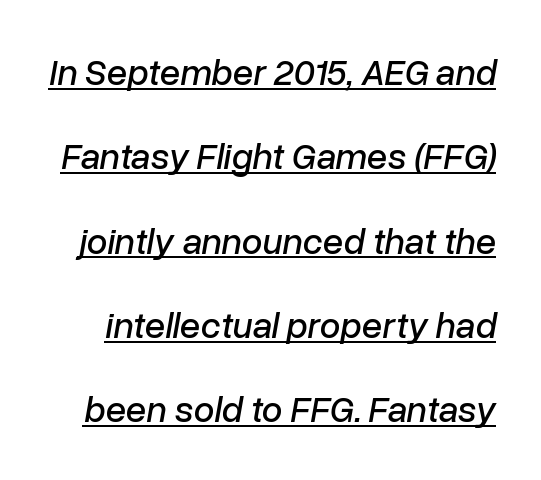
The lines are spread far apart with generous leading. A typesetter would mark this as italic. Looks like regular typesetting: each glyph gets only the width it needs. Emphasis is given by a line drawn under the lettering.
